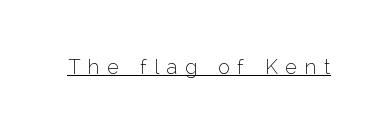
{"italic": "no", "bold": "no", "underline": "yes", "letter_spacing": "wide", "letter_spacing_em": 0.39, "glyph_px": 20}
